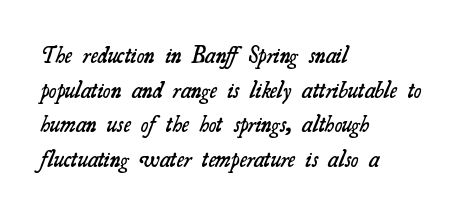
Letter spacing: default. The lines in this sample share a left origin and differ only in where they stop. Notice the strokes are somewhat thickened but not fully heavy: this is a semibold. Rows of type keep a routine distance in the vertical direction. No word sits above an underline.
